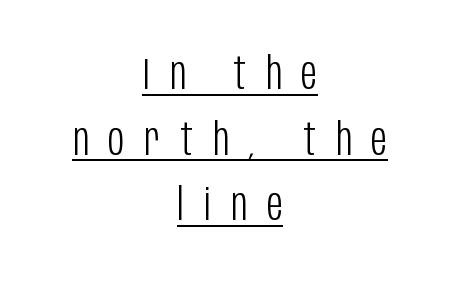
No italicization has been applied; the sample stays upright. The text was rendered using a sans face with plain stroke endings. Whoever set this chose a conventional vertical rhythm. The strokes carry an ordinary text weight at most. Somebody hit Ctrl+U on this one — the words are underlined. This sample has the flowing, uneven cadence of proportional lettering.
